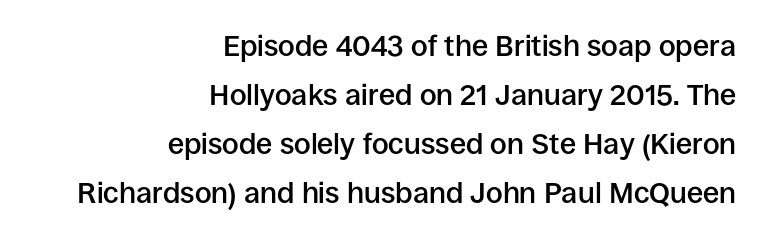
Q: Is the text bold? A: Semi-bold.
Q: Is the text italic (slanted)? A: No, it is upright.
Q: Is the typeface a serif or a sans-serif typeface? A: Sans-serif.
Q: Is the text underlined? A: No.
Q: How is the paragraph aligned? A: Right-aligned.
Q: Is the spacing between letters normal or unusually wide? A: Normal.
Q: Is the spacing between lines tight, normal or loose? A: Normal.
Q: Width (condensed, normal, or wide)? A: Normal.
Q: Stroke contrast? A: Low.
Q: x-height? A: Large.
Q: Monospaced? A: No.
